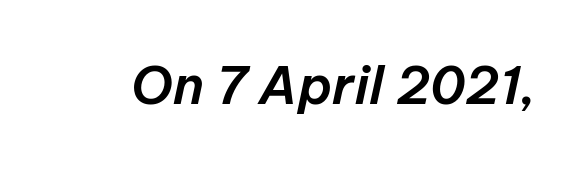
The image shows 52 px text type, italic (leaning right); set normal letter spacing, not underlined; low stroke contrast and a medium x-height.
